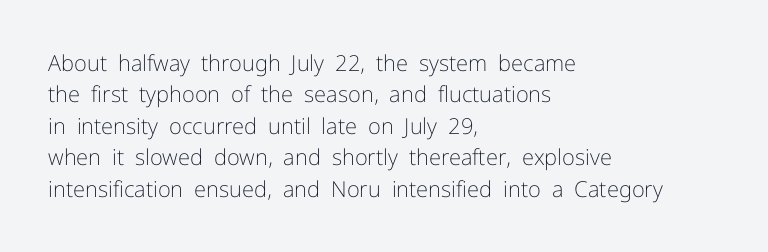
Q: Is the text bold? A: No.
Q: Is the text italic (slanted)? A: No, it is upright.
Q: Is the text underlined? A: No.
Q: How is the paragraph aligned? A: Left-aligned.
Q: Is the spacing between letters normal or unusually wide? A: Normal.
Q: Is the spacing between lines tight, normal or loose? A: Normal.
